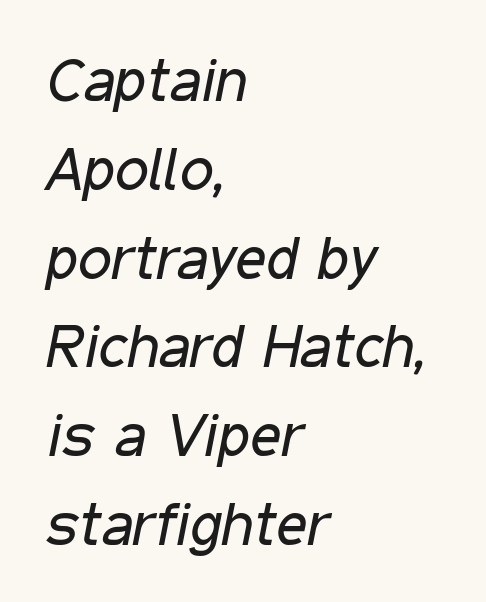
The image shows 60 px regular-weight, condensed type, italic (leaning right); set left-aligned, normal line spacing (1.48x), normal letter spacing, not underlined; low stroke contrast and a medium x-height.
